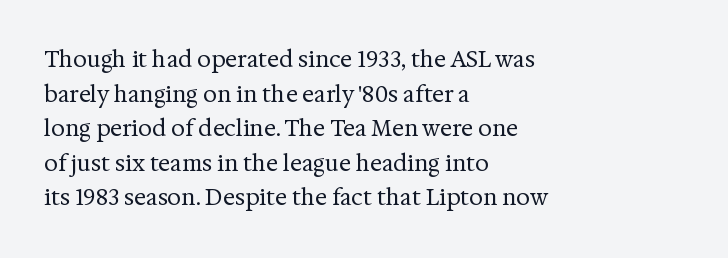
The image shows 22 px text type, upright; set left-aligned, normal line spacing (1.57x), normal letter spacing, not underlined.
